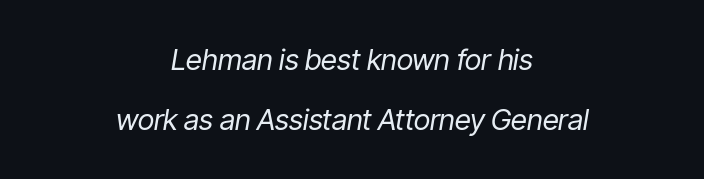
The image shows 29 px regular-weight, condensed type, italic (leaning right); set centered, loose line spacing (2.08x), normal letter spacing, not underlined; low stroke contrast and a medium x-height.
